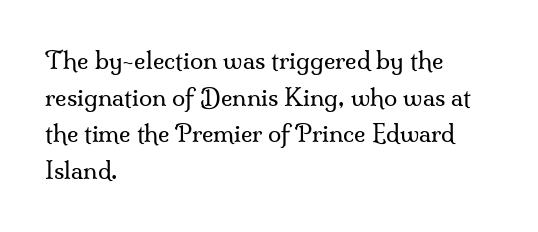
{"italic": "no", "bold": "no", "underline": "no", "align": "left", "line_spacing": "normal", "line_spacing_ratio": 1.53, "letter_spacing": "normal", "letter_spacing_em": 0.0, "glyph_px": 24}
